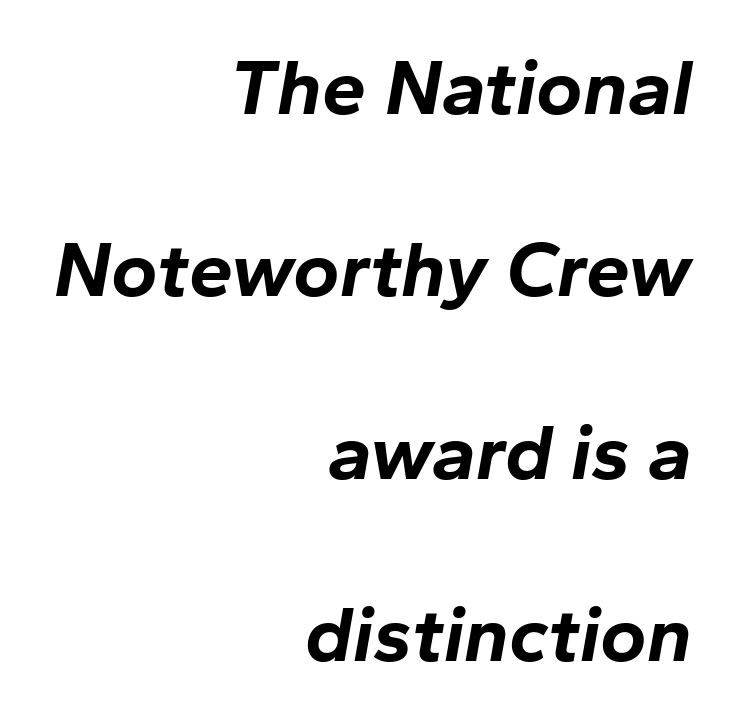
The image shows 79 px bold type, italic (leaning right); set right-aligned, loose line spacing (2.31x), normal letter spacing, not underlined; low stroke contrast and a medium x-height.
